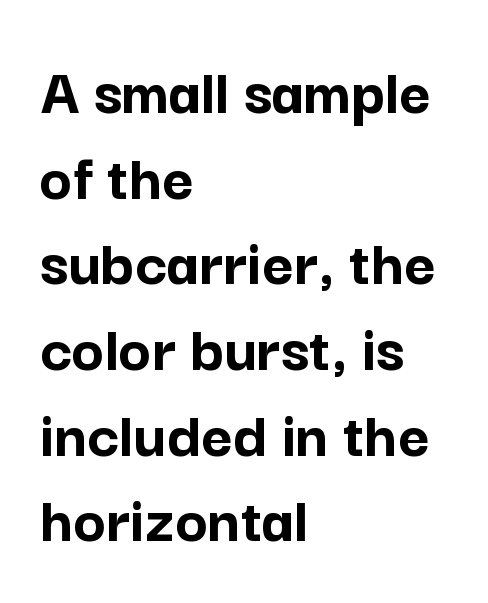
Q: Is the text bold? A: Yes.
Q: Is the text italic (slanted)? A: No, it is upright.
Q: Is the typeface a serif or a sans-serif typeface? A: Sans-serif.
Q: Is the text underlined? A: No.
Q: How is the paragraph aligned? A: Left-aligned.
Q: Is the spacing between letters normal or unusually wide? A: Normal.
Q: Is the spacing between lines tight, normal or loose? A: Normal.
Q: Width (condensed, normal, or wide)? A: Normal.
Q: Stroke contrast? A: Low.
Q: x-height? A: Medium.
Q: Monospaced? A: No.
